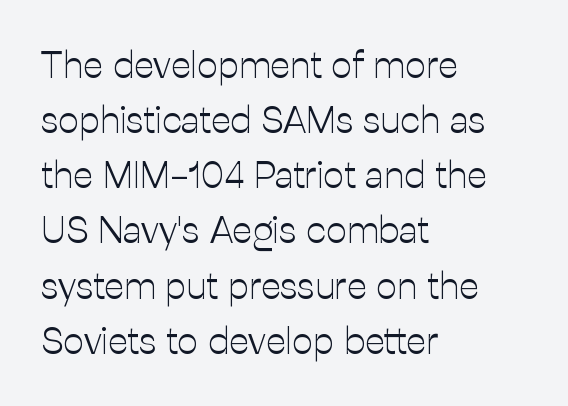
Q: Is the text bold? A: No.
Q: Is the text italic (slanted)? A: No, it is upright.
Q: Is the typeface a serif or a sans-serif typeface? A: Sans-serif.
Q: Is the text underlined? A: No.
Q: How is the paragraph aligned? A: Left-aligned.
Q: Is the spacing between letters normal or unusually wide? A: Normal.
Q: Is the spacing between lines tight, normal or loose? A: Normal.
Q: Width (condensed, normal, or wide)? A: Normal.
Q: Stroke contrast? A: Low.
Q: x-height? A: Medium.
Q: Monospaced? A: No.
